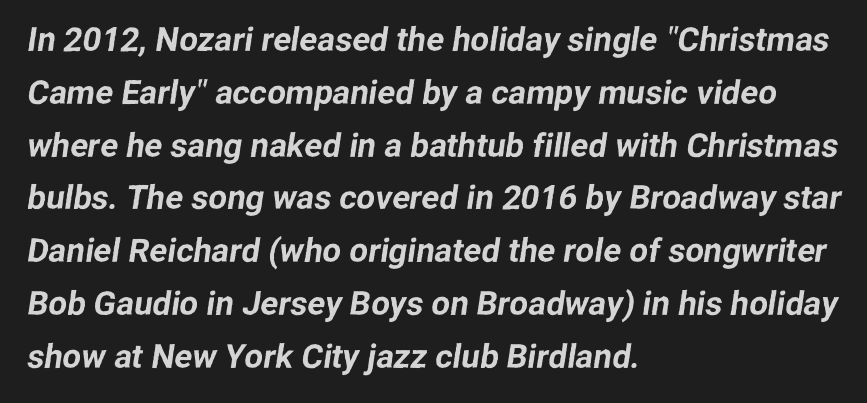
The image shows 33 px sans-serif type; set left-aligned, normal line spacing (1.6x), normal letter spacing, not underlined; low stroke contrast and a medium x-height.
